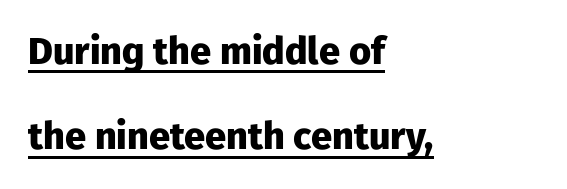
Letterform terminals end flat and unadorned throughout the passage. Interline gaps are noticeably wide in this sample. The gaps between neighbouring characters are ordinary and unremarkable. How heavy is the stroke? Heavy — this is a bold. Do the characters align in a grid? No, the font is proportional. In designer terms, the underline attribute is active on this setting.
